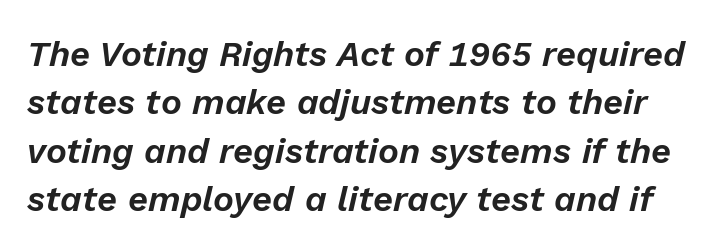
Q: Is the text italic (slanted)? A: Yes, it leans right by about 13 degrees.
Q: Is the text underlined? A: No.
Q: Is the spacing between letters normal or unusually wide? A: Normal.
Q: Is the spacing between lines tight, normal or loose? A: Normal.
Q: Width (condensed, normal, or wide)? A: Normal.
Q: Stroke contrast? A: Low.
Q: x-height? A: Medium.
Q: Monospaced? A: No.
